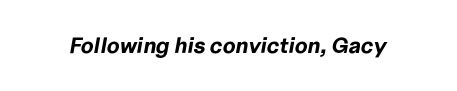
Q: Is the text bold? A: Yes.
Q: Is the text italic (slanted)? A: Yes, it leans right by about 10 degrees.
Q: Is the text underlined? A: No.
Q: Is the spacing between letters normal or unusually wide? A: Normal.
